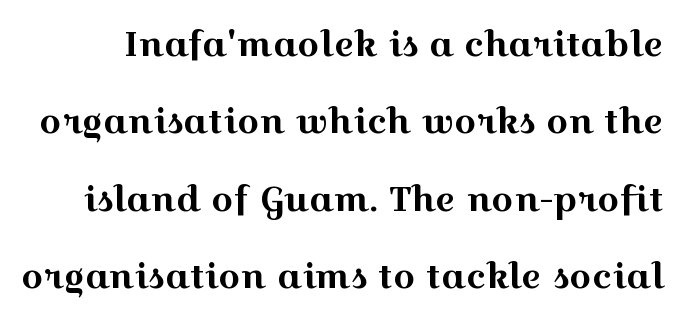
A typesetter would label this face a serif. This rendering leaves character spacing at its baseline value. Lines of text with bare space underneath. Do the characters align in a grid? No, the font is proportional.
